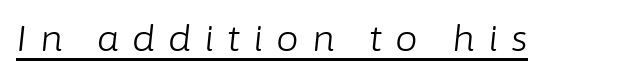
{"italic": "yes", "lean": "right", "slant_degrees": 6, "bold": "no", "weight": "light", "width": "normal", "stroke_contrast": "low", "x_height": "medium", "monospaced": "no", "underline": "yes", "letter_spacing": "wide", "letter_spacing_em": 0.36, "glyph_px": 36}
